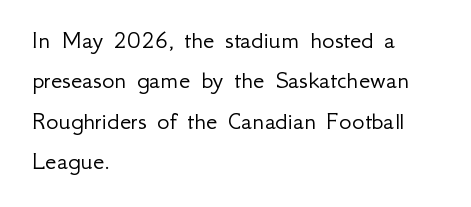
{"italic": "no", "bold": "no", "underline": "no", "align": "left", "line_spacing": "normal", "line_spacing_ratio": 1.55, "letter_spacing": "normal", "letter_spacing_em": 0.0, "glyph_px": 26}
